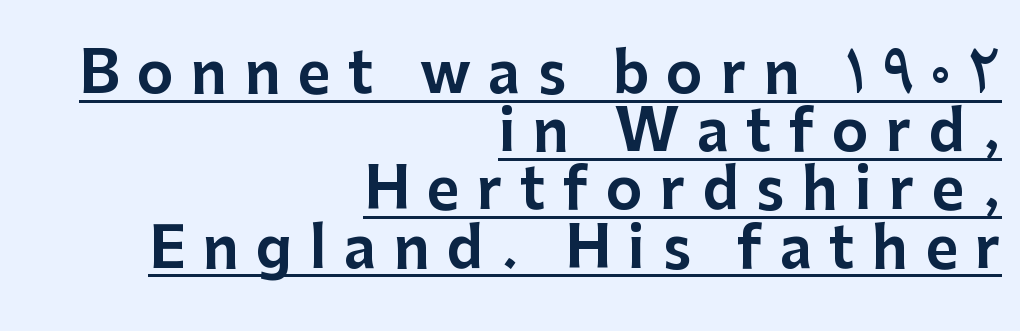
Q: Is the text italic (slanted)? A: No, it is upright.
Q: Is the typeface a serif or a sans-serif typeface? A: Sans-serif.
Q: Is the text underlined? A: Yes.
Q: How is the paragraph aligned? A: Right-aligned.
Q: Is the spacing between letters normal or unusually wide? A: Unusually wide.
Q: Is the spacing between lines tight, normal or loose? A: Tight.
Q: Width (condensed, normal, or wide)? A: Normal.
Q: Stroke contrast? A: Low.
Q: x-height? A: Medium.
Q: Monospaced? A: No.
